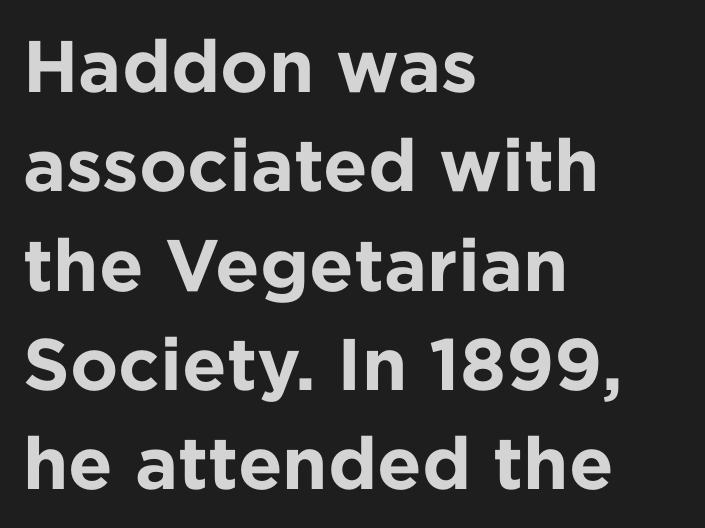
Check under the words: just untouched page. The letters advance in unequal steps, a hallmark of proportional type. Notice how the stems are strictly vertical — no italics here. Glyph-to-glyph distance matches everyday printed text.
